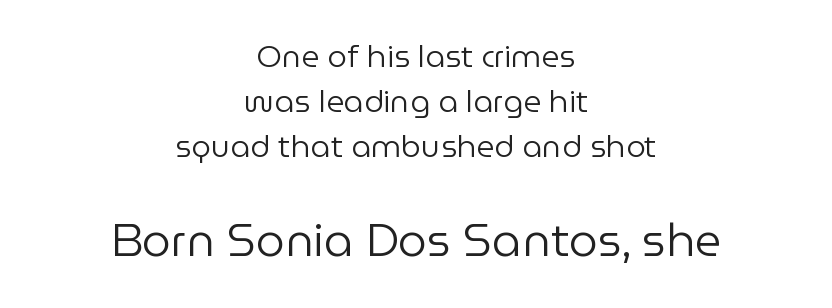
The image shows 46 px regular-weight sans-serif type, upright; set centered, normal line spacing (1.45x), normal letter spacing, not underlined; the second (bottom) block is 1.48x larger; low stroke contrast and a medium x-height.
